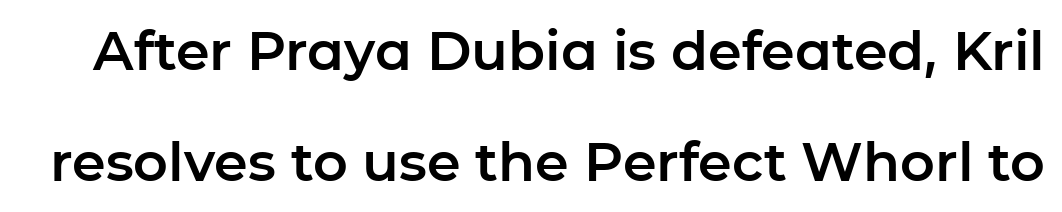
{"serif": "no", "italic": "no", "width": "normal", "stroke_contrast": "low", "x_height": "medium", "monospaced": "no", "underline": "no", "line_spacing": "loose", "line_spacing_ratio": 2.05, "letter_spacing": "normal", "letter_spacing_em": 0.0, "glyph_px": 54}
